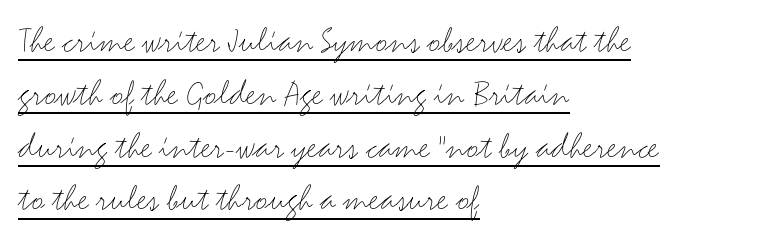
{"serif": "no", "bold": "no", "weight": "light", "width": "wide", "stroke_contrast": "medium", "x_height": "small", "monospaced": "no", "underline": "yes", "align": "left", "line_spacing": "normal", "line_spacing_ratio": 1.39, "letter_spacing": "normal", "letter_spacing_em": 0.0, "glyph_px": 38}
